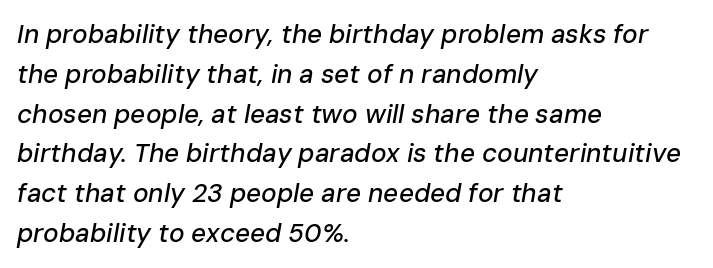
Q: Is the text italic (slanted)? A: Yes, it leans right by about 10 degrees.
Q: Is the text underlined? A: No.
Q: How is the paragraph aligned? A: Left-aligned.
Q: Is the spacing between letters normal or unusually wide? A: Normal.
Q: Is the spacing between lines tight, normal or loose? A: Normal.
